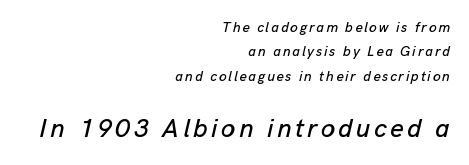
Q: Is the text italic (slanted)? A: Yes, it leans right by about 13 degrees.
Q: Is the text underlined? A: No.
Q: How is the paragraph aligned? A: Right-aligned.
Q: Which block of text is set in a larger size, the first (top) or the second (bottom)? A: The second (bottom) one.
